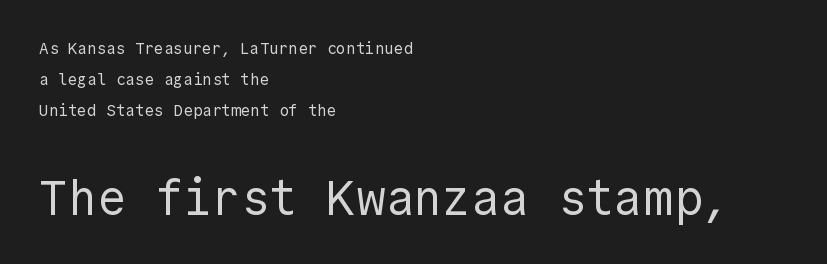
The image shows 48 px regular-weight sans-serif type, upright; set left-aligned, loose line spacing (1.95x), normal letter spacing, not underlined; the second (bottom) block is 3.0x larger; a medium x-height.
